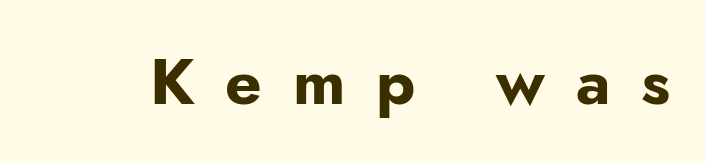
Q: Is the text bold? A: Yes.
Q: Is the text italic (slanted)? A: No, it is upright.
Q: Is the typeface a serif or a sans-serif typeface? A: Sans-serif.
Q: Is the text underlined? A: No.
Q: Is the spacing between letters normal or unusually wide? A: Unusually wide.
Q: Width (condensed, normal, or wide)? A: Normal.
Q: Stroke contrast? A: Low.
Q: x-height? A: Small.
Q: Monospaced? A: No.
